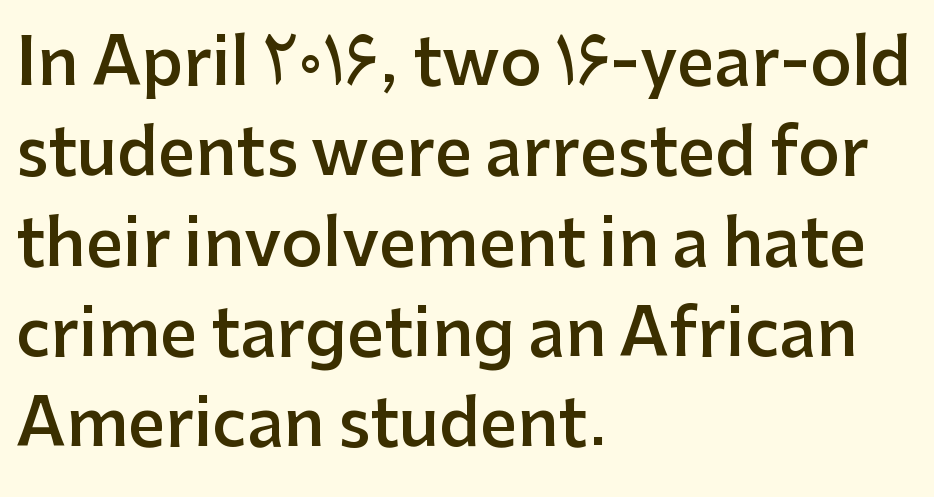
A clean baseline with only descenders dipping below it. Students, observe: this is what conventionally led text looks like. Stems and bowls a touch heavier than normal — semibold. Think of a printed novel: that variable character pitch is what you see here. This is roman type, the default non-slanted kind. One-word summary of the alignment: left.
